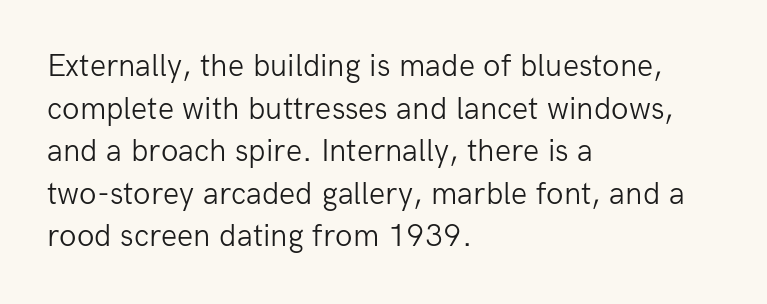
{"serif": "no", "italic": "no", "bold": "no", "weight": "light", "width": "normal", "stroke_contrast": "low", "x_height": "medium", "monospaced": "no", "underline": "no", "align": "left", "line_spacing": "normal", "line_spacing_ratio": 1.33, "letter_spacing": "normal", "letter_spacing_em": 0.0, "glyph_px": 32}
